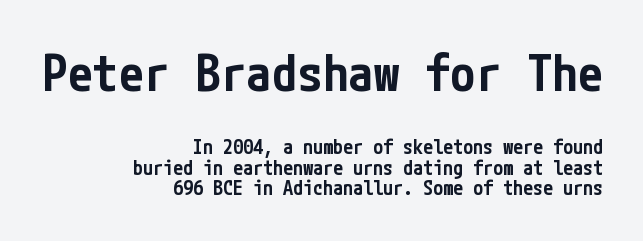
{"serif": "no", "italic": "no", "bold": "semi", "weight": "semibold", "width": "condensed", "stroke_contrast": "low", "x_height": "medium", "underline": "no", "align": "right", "line_spacing": "tight", "line_spacing_ratio": 1.04, "letter_spacing": "normal", "letter_spacing_em": 0.0, "larger_block": "first", "size_ratio": 2.55, "glyph_px": 51}
